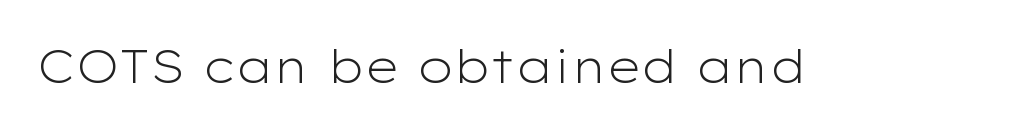
The image shows 46 px light, wide sans-serif type, upright; set normal letter spacing, not underlined; low stroke contrast and a medium x-height.
